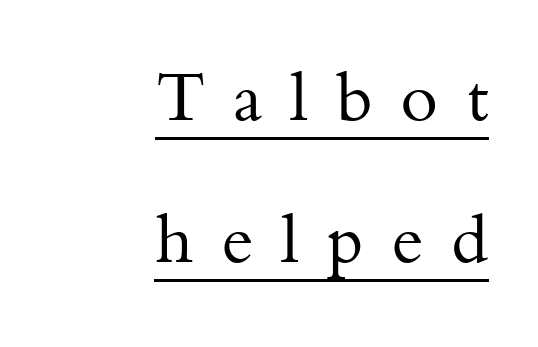
These lines are rendered in a variable-pitch font. This rendering widens character spacing well past its baseline value. To sum up the face: it has serifs. A rule runs beneath these lines of type. Ascenders rise straight up at ninety degrees.
